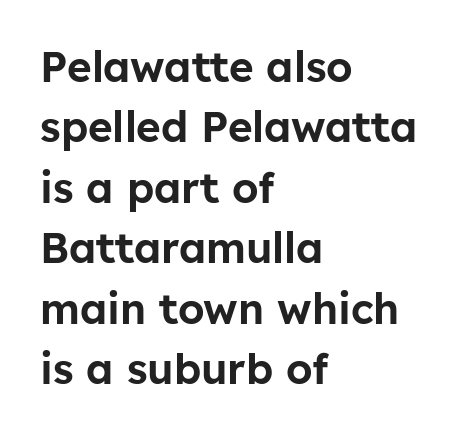
Q: Is the text italic (slanted)? A: No, it is upright.
Q: Is the typeface a serif or a sans-serif typeface? A: Sans-serif.
Q: Is the text underlined? A: No.
Q: How is the paragraph aligned? A: Left-aligned.
Q: Is the spacing between letters normal or unusually wide? A: Normal.
Q: Is the spacing between lines tight, normal or loose? A: Normal.
Q: Width (condensed, normal, or wide)? A: Normal.
Q: Stroke contrast? A: Low.
Q: x-height? A: Medium.
Q: Monospaced? A: No.
